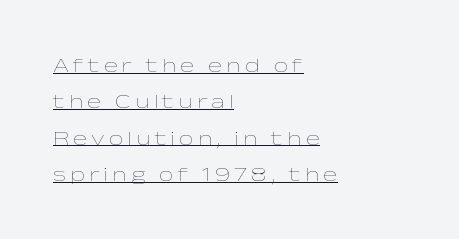
The image shows 21 px text type, upright; set left-aligned, line spacing 1.73x, underlined.
